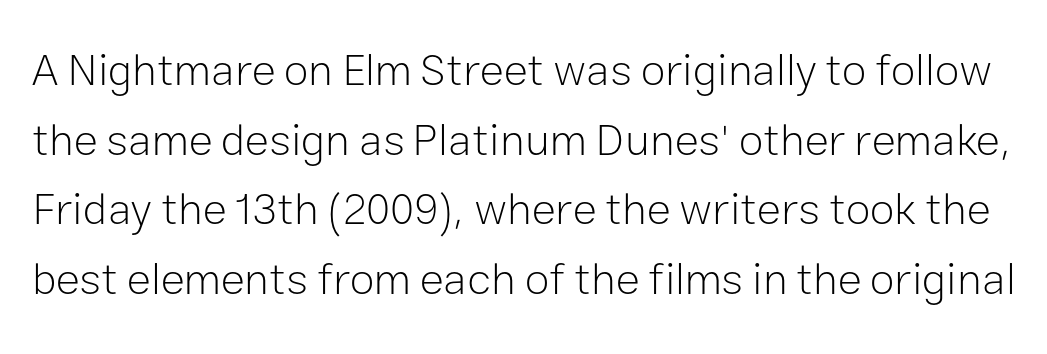
The image shows 45 px light sans-serif type, upright; set normal line spacing (1.55x), normal letter spacing, not underlined; low stroke contrast and a medium x-height.
